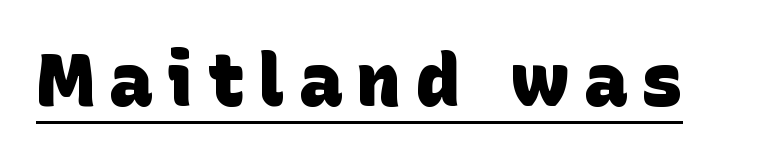
{"serif": "no", "bold": "yes", "weight": "heavy", "width": "normal", "stroke_contrast": "low", "x_height": "large", "monospaced": "no", "underline": "yes", "letter_spacing": "wide", "letter_spacing_em": 0.2, "glyph_px": 73}
